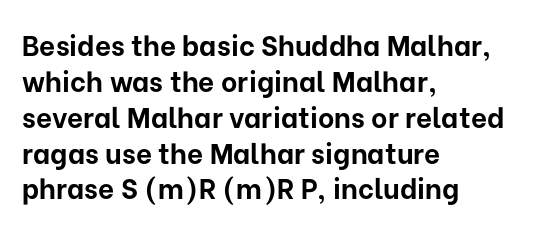
The image shows 28 px bold sans-serif type, upright; set left-aligned, normal line spacing (1.28x), normal letter spacing, not underlined; low stroke contrast and a medium x-height.
